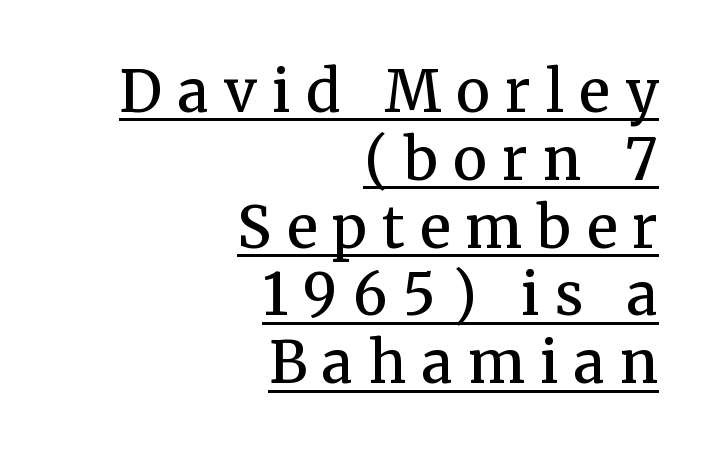
{"serif": "yes", "italic": "no", "bold": "semi", "weight": "semibold", "width": "normal", "stroke_contrast": "medium", "x_height": "medium", "monospaced": "no", "underline": "yes", "align": "right", "line_spacing_ratio": 1.19, "letter_spacing": "wide", "letter_spacing_em": 0.27, "glyph_px": 57}
